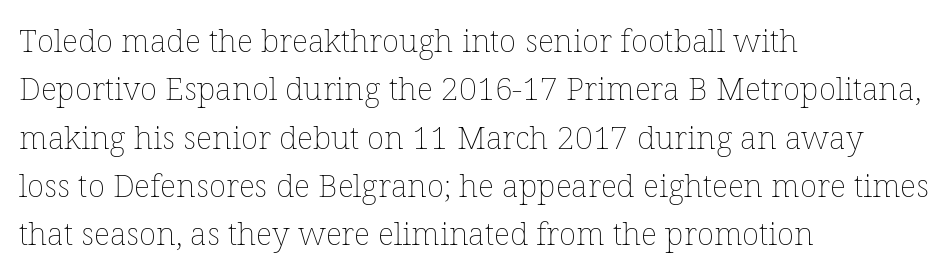
Descender tails drop into unmarked territory. The font is comparable to plain body text, perhaps lighter. The rendering anchors every line to the left-hand side. Glyph-to-glyph distance matches everyday printed text. Is there any slant? The stems are plumb. Spacing verdict: proportional, widths tailored to each character.
